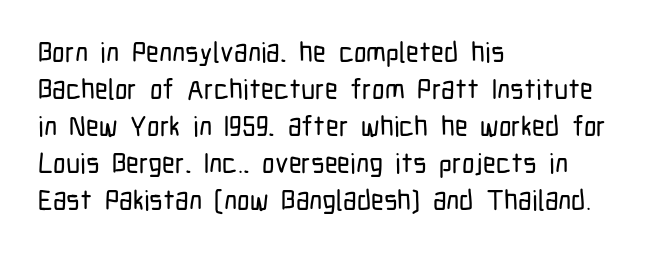
{"serif": "no", "italic": "no", "width": "condensed", "stroke_contrast": "low", "x_height": "medium", "monospaced": "no", "underline": "no", "align": "left", "line_spacing": "normal", "line_spacing_ratio": 1.32, "letter_spacing": "normal", "letter_spacing_em": 0.0, "glyph_px": 28}
